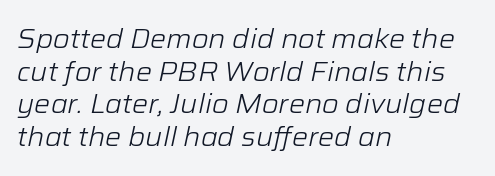
Q: Is the text bold? A: No.
Q: Is the text italic (slanted)? A: Yes, it leans right by about 12 degrees.
Q: Is the text underlined? A: No.
Q: How is the paragraph aligned? A: Left-aligned.
Q: Is the spacing between letters normal or unusually wide? A: Normal.
